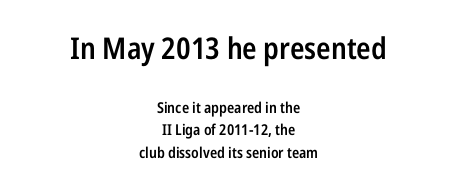
{"serif": "no", "italic": "no", "bold": "semi", "weight": "semibold", "width": "condensed", "stroke_contrast": "low", "x_height": "medium", "monospaced": "no", "underline": "no", "align": "center", "line_spacing": "normal", "line_spacing_ratio": 1.52, "letter_spacing": "normal", "letter_spacing_em": 0.0, "larger_block": "first", "size_ratio": 2.0, "glyph_px": 30}
